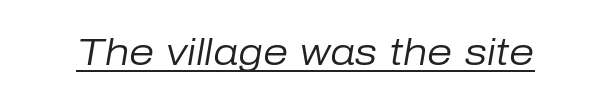
{"italic": "yes", "lean": "right", "slant_degrees": 10, "bold": "no", "weight": "regular", "width": "normal", "stroke_contrast": "low", "x_height": "medium", "monospaced": "no", "underline": "yes", "letter_spacing": "normal", "letter_spacing_em": 0.0, "glyph_px": 36}
